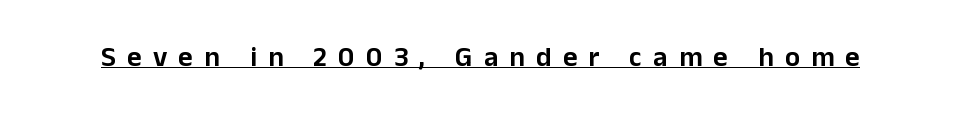
The image shows 28 px sans-serif type, upright; set unusually wide letter spacing (+0.4 em), underlined; low stroke contrast and a medium x-height.
